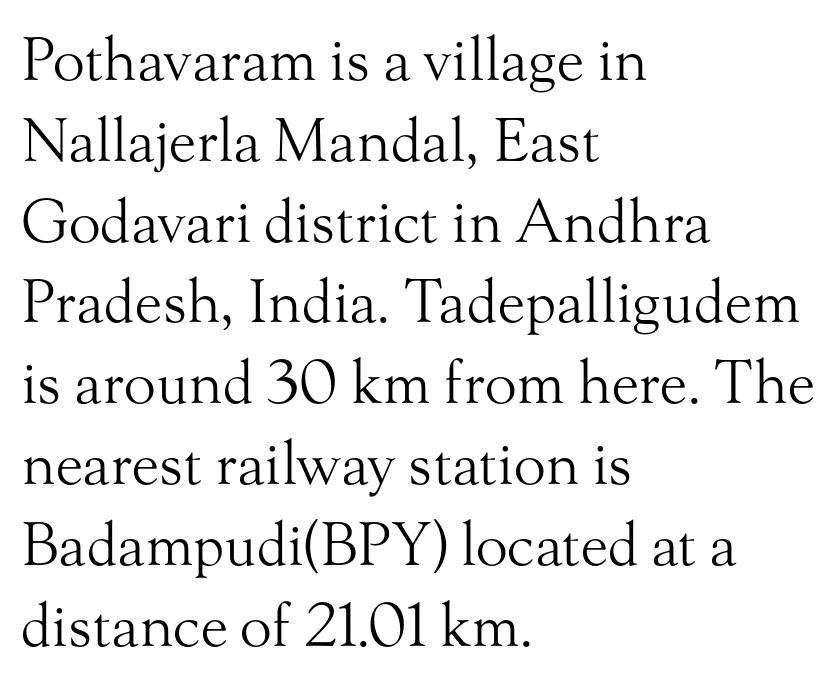
Characters remain perfectly vertical along every line. Serifs: yes, visible at the terminals of the letterforms. The weight would be labelled regular, book, light, or lighter still. Unmarked baselines from the first word to the last. Inter-character spacing is left at the font's built-in metrics.
